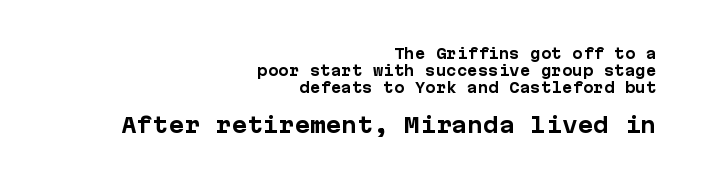
The image shows 21 px bold type, upright; set right-aligned, line spacing 1.2x, normal letter spacing, not underlined; the second (bottom) block is 1.5x larger.
